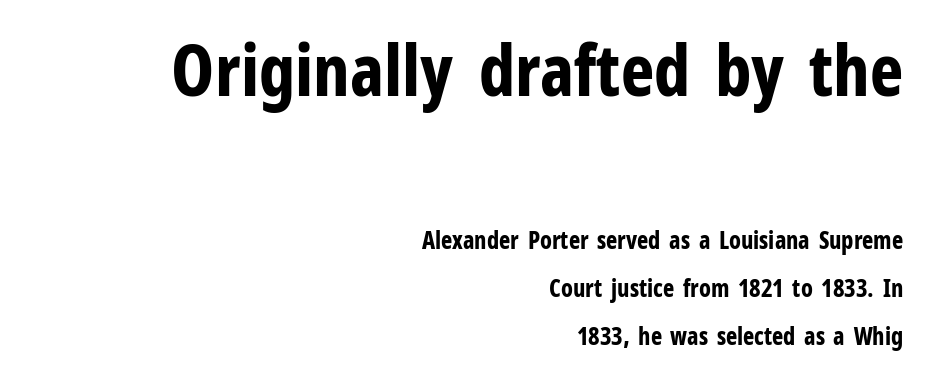
{"serif": "no", "italic": "no", "bold": "yes", "weight": "bold", "width": "condensed", "stroke_contrast": "low", "x_height": "medium", "monospaced": "no", "underline": "no", "align": "right", "line_spacing": "loose", "line_spacing_ratio": 2.01, "letter_spacing": "normal", "letter_spacing_em": 0.0, "larger_block": "first", "size_ratio": 2.96, "glyph_px": 71}
